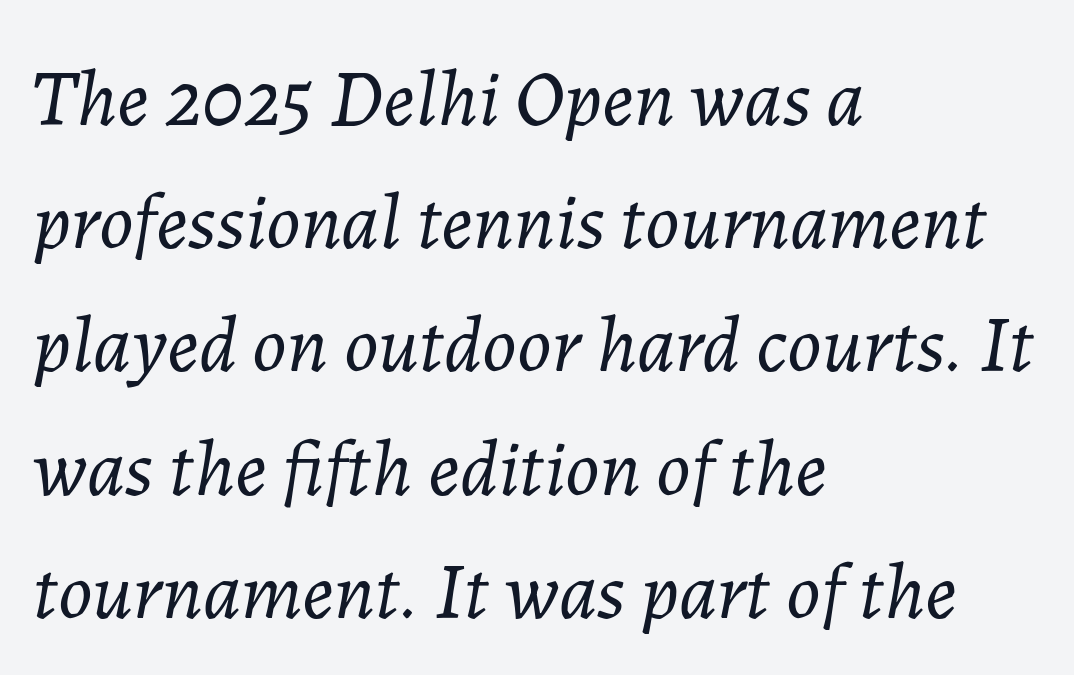
Q: Is the text bold? A: No.
Q: Is the text italic (slanted)? A: Yes, it leans right by about 7 degrees.
Q: Is the text underlined? A: No.
Q: How is the paragraph aligned? A: Left-aligned.
Q: Is the spacing between letters normal or unusually wide? A: Normal.
Q: Is the spacing between lines tight, normal or loose? A: Normal.
Q: Width (condensed, normal, or wide)? A: Normal.
Q: Stroke contrast? A: Low.
Q: x-height? A: Medium.
Q: Monospaced? A: No.
